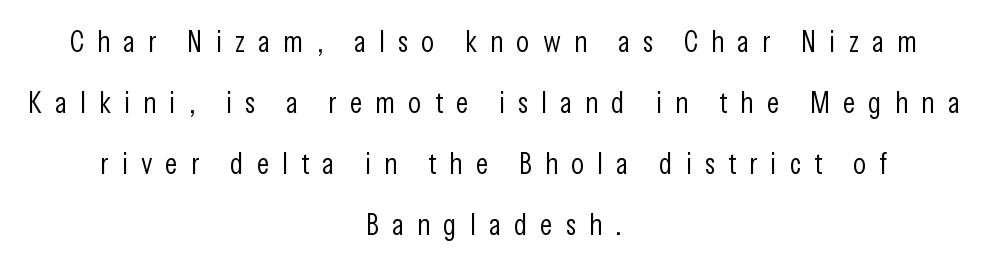
The image shows 30 px light, condensed sans-serif type, upright; set centered, loose line spacing (2.03x), unusually wide letter spacing (+0.44 em), not underlined; low stroke contrast and a medium x-height.
